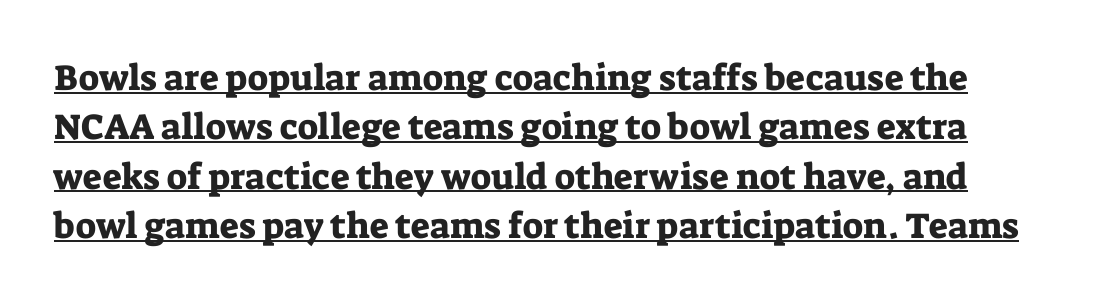
Q: Is the text italic (slanted)? A: No, it is upright.
Q: Is the typeface a serif or a sans-serif typeface? A: Serif.
Q: Is the text underlined? A: Yes.
Q: Is the spacing between letters normal or unusually wide? A: Normal.
Q: Is the spacing between lines tight, normal or loose? A: Normal.
Q: Width (condensed, normal, or wide)? A: Normal.
Q: Stroke contrast? A: Low.
Q: x-height? A: Medium.
Q: Monospaced? A: No.
